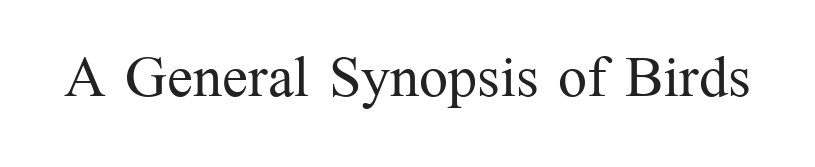
The image shows 77 px light serif type, upright; set normal letter spacing, not underlined; medium stroke contrast and a medium x-height.
